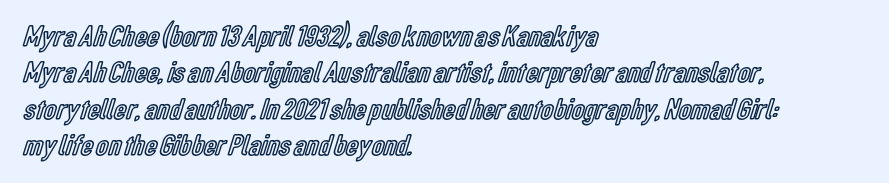
The image shows 30 px condensed type; set left-aligned, line spacing 1.21x, normal letter spacing, not underlined; a medium x-height.
